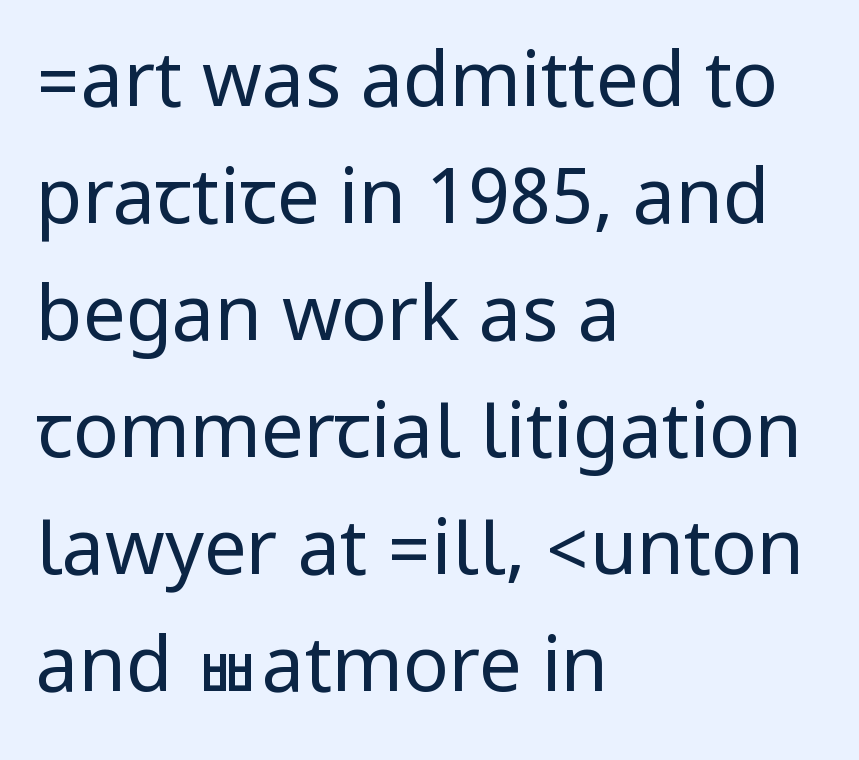
{"serif": "no", "italic": "no", "bold": "no", "weight": "regular", "width": "condensed", "stroke_contrast": "low", "underline": "no", "align": "left", "line_spacing": "normal", "line_spacing_ratio": 1.54, "letter_spacing": "normal", "letter_spacing_em": 0.0, "glyph_px": 76}
